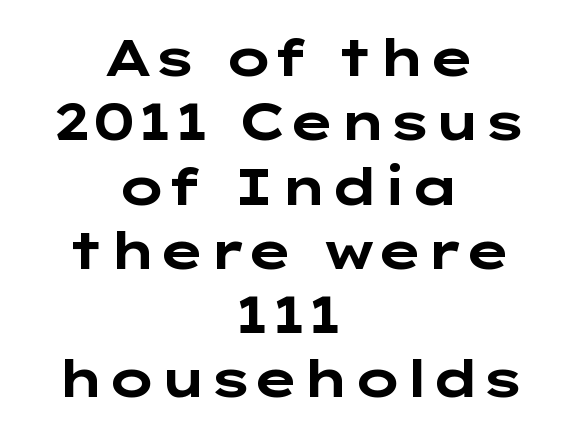
Q: Is the text bold? A: Yes.
Q: Is the text italic (slanted)? A: No, it is upright.
Q: Is the typeface a serif or a sans-serif typeface? A: Sans-serif.
Q: Is the text underlined? A: No.
Q: How is the paragraph aligned? A: Centered.
Q: Is the spacing between letters normal or unusually wide? A: Normal.
Q: Is the spacing between lines tight, normal or loose? A: Normal.
Q: Width (condensed, normal, or wide)? A: Wide.
Q: Stroke contrast? A: Low.
Q: x-height? A: Medium.
